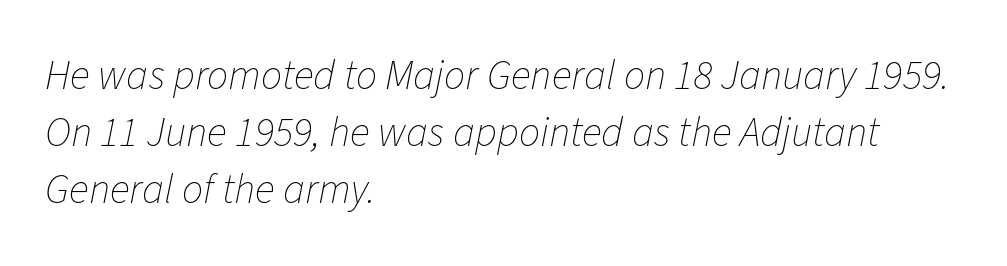
The string is rendered with underlining switched off. What stands out about the letter spacing? Nothing — it is the standard amount. Horizontal bands of white between lines are of average thickness. This sample has the flowing, uneven cadence of proportional lettering. Line starts are locked; line ends wander.
